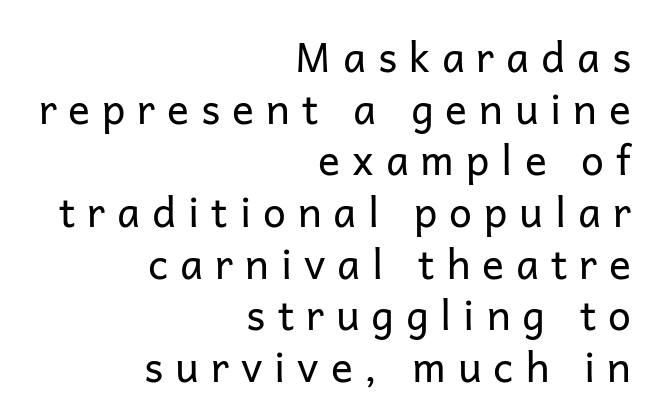
Posture: straight, roman, zero tilt. The specimen omits any rule beneath the text block's lines. In terms of leading, this rendering sits right in the middle. Heaviness? Minimal to ordinary, like unemphasized prose. These lines are set flush right with a ragged left edge.
